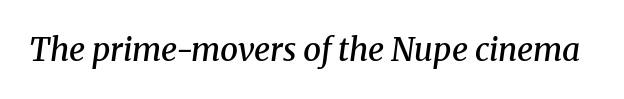
{"serif": "yes", "italic": "yes", "lean": "right", "slant_degrees": 8, "bold": "semi", "weight": "semibold", "width": "normal", "stroke_contrast": "medium", "x_height": "medium", "monospaced": "no", "underline": "no", "letter_spacing": "normal", "letter_spacing_em": 0.0, "glyph_px": 32}
